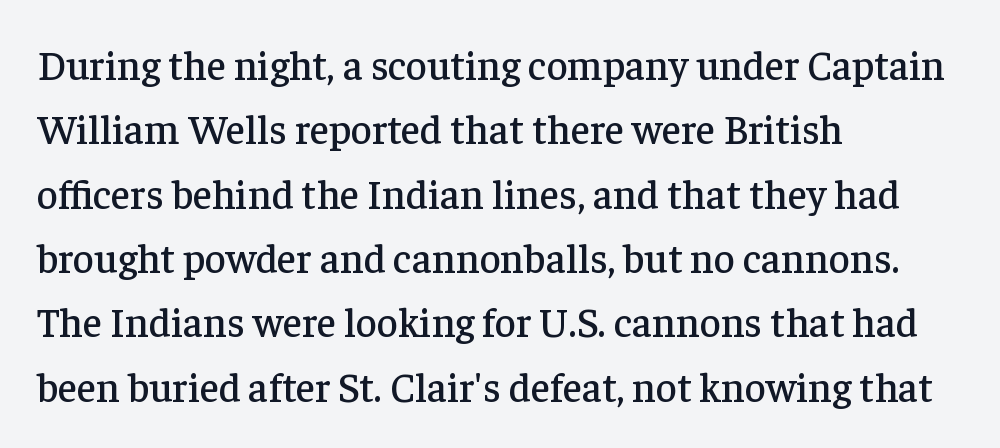
Q: Is the text italic (slanted)? A: No, it is upright.
Q: Is the typeface a serif or a sans-serif typeface? A: Serif.
Q: Is the text underlined? A: No.
Q: How is the paragraph aligned? A: Left-aligned.
Q: Is the spacing between letters normal or unusually wide? A: Normal.
Q: Is the spacing between lines tight, normal or loose? A: Normal.
Q: Width (condensed, normal, or wide)? A: Normal.
Q: Stroke contrast? A: Low.
Q: x-height? A: Medium.
Q: Monospaced? A: No.
